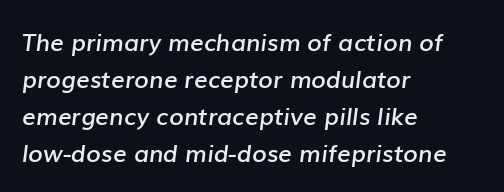
The image shows 24 px text type, italic (leaning right); set left-aligned, normal line spacing (1.54x), normal letter spacing, not underlined.
